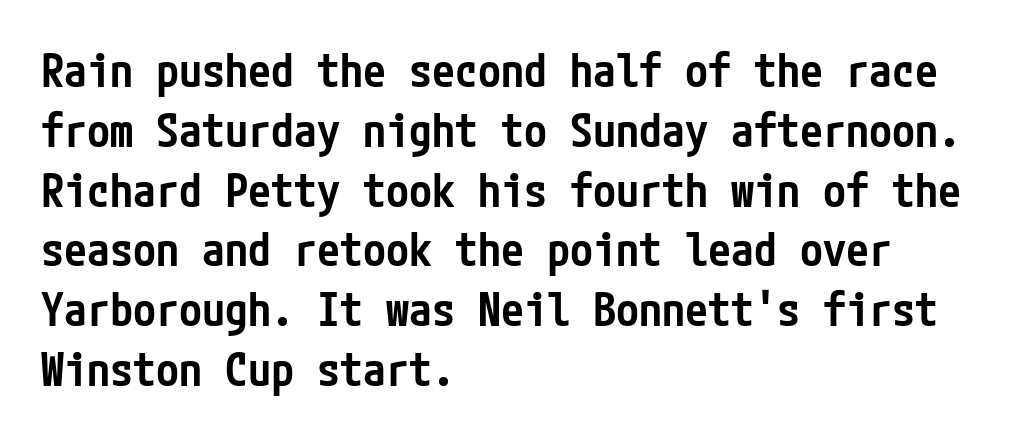
The image shows 46 px semibold, condensed sans-serif type, upright; set left-aligned, normal line spacing (1.3x), normal letter spacing, not underlined; low stroke contrast and a medium x-height.
